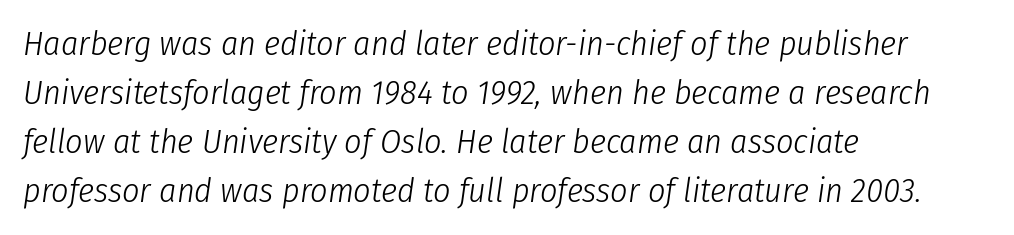
Looks like regular typesetting: each glyph gets only the width it needs. Heft: none added — not bold. Reading down the block, your eye returns to a fixed left position each line. Words appear dense and cohesive because spacing is normal. The passage shown is not underscored anywhere. An italicized treatment has been applied to the whole sample.
